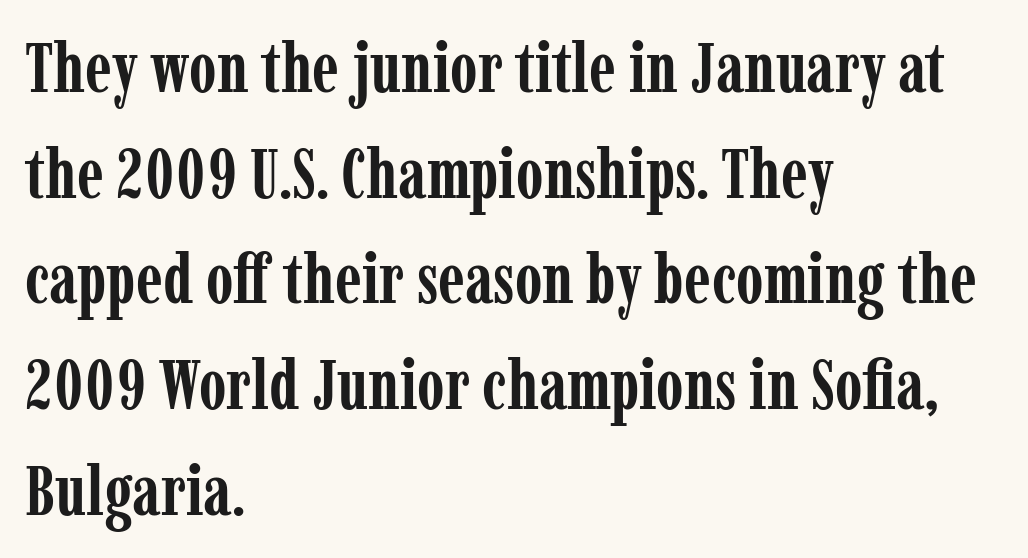
Q: Is the text bold? A: Yes.
Q: Is the text italic (slanted)? A: No, it is upright.
Q: Is the typeface a serif or a sans-serif typeface? A: Serif.
Q: Is the text underlined? A: No.
Q: How is the paragraph aligned? A: Left-aligned.
Q: Is the spacing between letters normal or unusually wide? A: Normal.
Q: Is the spacing between lines tight, normal or loose? A: Normal.
Q: Width (condensed, normal, or wide)? A: Condensed.
Q: Stroke contrast? A: Low.
Q: x-height? A: Medium.
Q: Monospaced? A: No.
